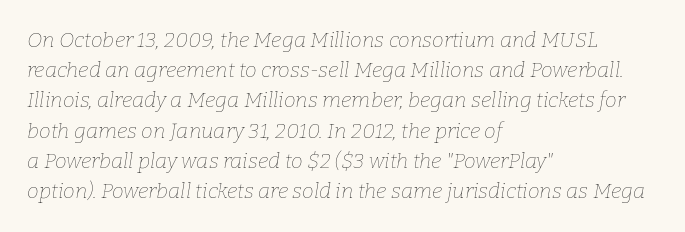
The image shows 21 px text type, italic (leaning right); set left-aligned, normal line spacing (1.44x), normal letter spacing, not underlined.
